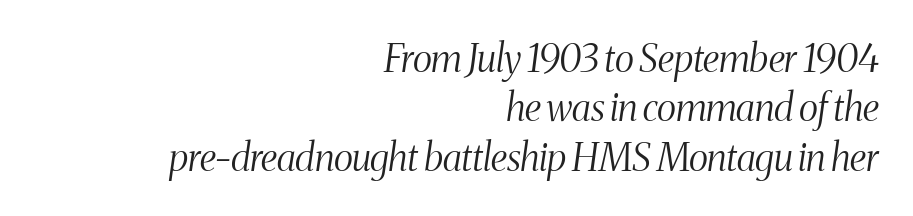
Q: Is the text bold? A: No.
Q: Is the text italic (slanted)? A: Yes, it leans right by about 8 degrees.
Q: Is the typeface a serif or a sans-serif typeface? A: Serif.
Q: Is the text underlined? A: No.
Q: How is the paragraph aligned? A: Right-aligned.
Q: Is the spacing between letters normal or unusually wide? A: Normal.
Q: Is the spacing between lines tight, normal or loose? A: Normal.
Q: Width (condensed, normal, or wide)? A: Condensed.
Q: Stroke contrast? A: Medium.
Q: x-height? A: Medium.
Q: Monospaced? A: No.
